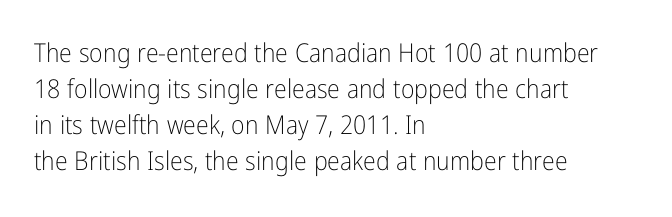
{"italic": "no", "bold": "no", "underline": "no", "align": "left", "line_spacing": "normal", "line_spacing_ratio": 1.39, "letter_spacing": "normal", "letter_spacing_em": 0.0, "glyph_px": 26}
